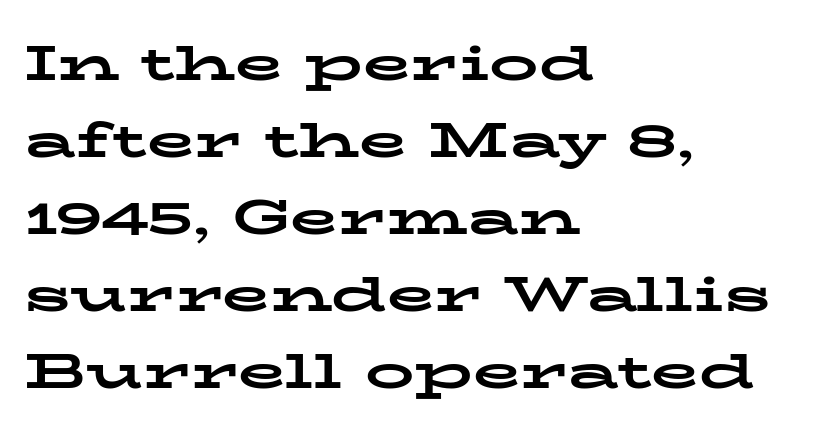
{"serif": "yes", "italic": "no", "bold": "yes", "weight": "bold", "width": "wide", "stroke_contrast": "low", "x_height": "medium", "monospaced": "no", "underline": "no", "align": "left", "line_spacing": "normal", "line_spacing_ratio": 1.57, "letter_spacing": "normal", "letter_spacing_em": 0.0, "glyph_px": 49}
